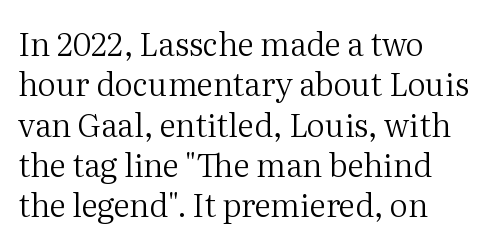
Q: Is the text bold? A: No.
Q: Is the text italic (slanted)? A: No, it is upright.
Q: Is the typeface a serif or a sans-serif typeface? A: Serif.
Q: Is the text underlined? A: No.
Q: How is the paragraph aligned? A: Left-aligned.
Q: Is the spacing between letters normal or unusually wide? A: Normal.
Q: Is the spacing between lines tight, normal or loose? A: Normal.
Q: Width (condensed, normal, or wide)? A: Normal.
Q: Stroke contrast? A: Medium.
Q: x-height? A: Medium.
Q: Monospaced? A: No.
